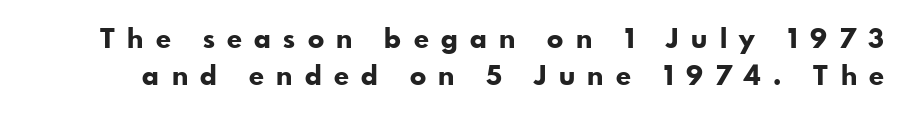
Vertically, the passage feels balanced, rows spaced as you'd expect. Every stem runs plumb, perpendicular to the baseline. Plain, unruled lines of type. Is the type bold? Yes — the strokes are clearly thick and heavy. Inter-character spacing is expanded well beyond the font's built-in metrics.
